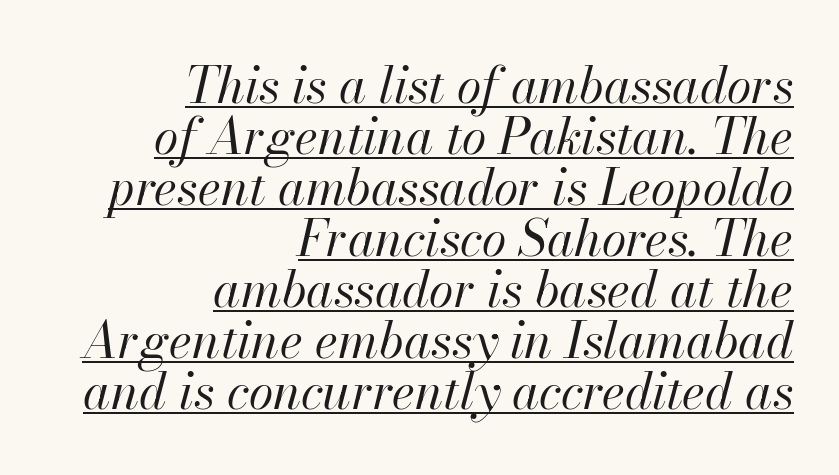
Q: Is the text bold? A: No.
Q: Is the text italic (slanted)? A: Yes, it leans right by about 13 degrees.
Q: Is the text underlined? A: Yes.
Q: How is the paragraph aligned? A: Right-aligned.
Q: Is the spacing between letters normal or unusually wide? A: Normal.
Q: Is the spacing between lines tight, normal or loose? A: Tight.
Q: Width (condensed, normal, or wide)? A: Normal.
Q: Stroke contrast? A: High.
Q: x-height? A: Small.
Q: Monospaced? A: No.
